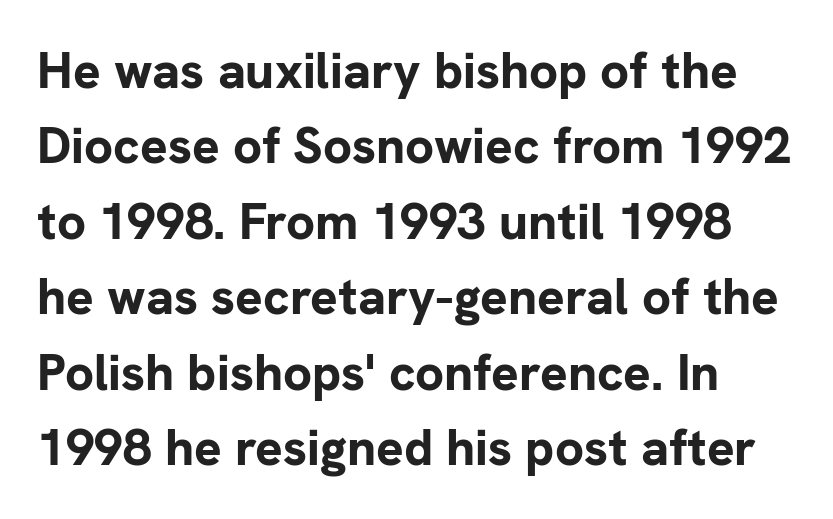
Each word holds together tightly as a unit, with standard inter-letter gaps. Each letter keeps its own natural width here, so spacing adapts to shape. Is the type bold? Yes — the strokes are clearly thick and heavy. Nothing sits at the stroke ends, so this counts as sans-serif. Posture: upright roman.
